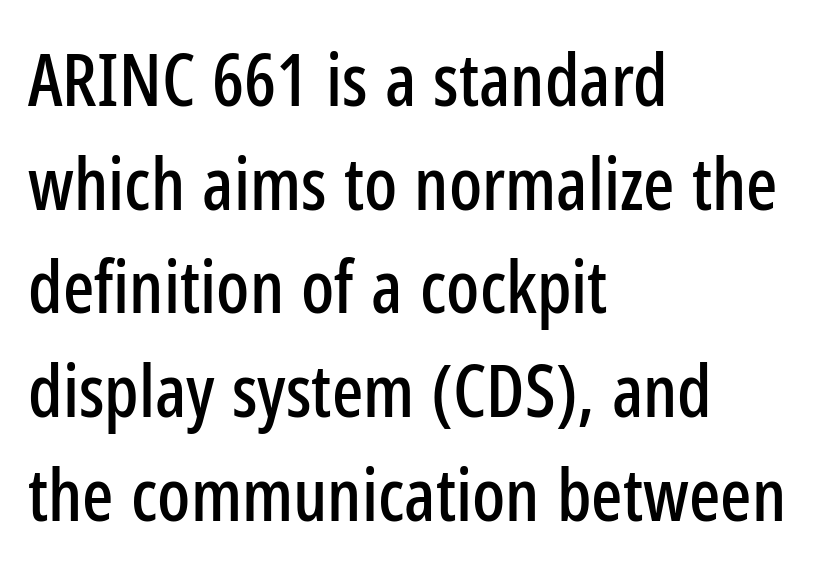
Q: Is the text italic (slanted)? A: No, it is upright.
Q: Is the typeface a serif or a sans-serif typeface? A: Sans-serif.
Q: Is the text underlined? A: No.
Q: How is the paragraph aligned? A: Left-aligned.
Q: Is the spacing between letters normal or unusually wide? A: Normal.
Q: Is the spacing between lines tight, normal or loose? A: Normal.
Q: Width (condensed, normal, or wide)? A: Condensed.
Q: Stroke contrast? A: Low.
Q: x-height? A: Medium.
Q: Monospaced? A: No.
